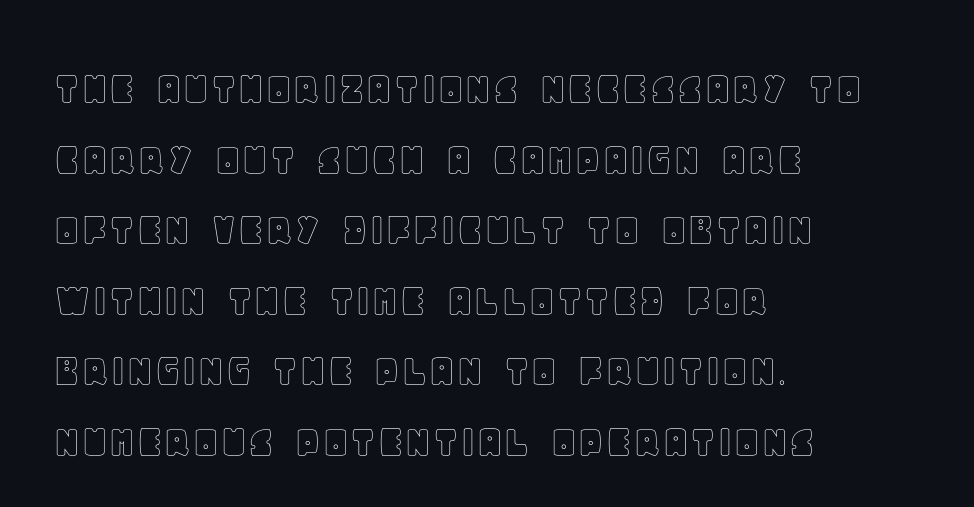
Q: Is the text italic (slanted)? A: No, it is upright.
Q: Is the text underlined? A: No.
Q: How is the paragraph aligned? A: Left-aligned.
Q: Is the spacing between letters normal or unusually wide? A: Normal.
Q: Is the spacing between lines tight, normal or loose? A: Normal.
Q: Width (condensed, normal, or wide)? A: Normal.
Q: x-height? A: Large.
Q: Monospaced? A: No.
